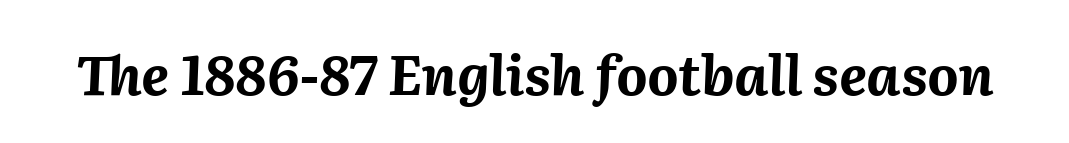
Set as a true bold cut, around the 700 mark. Do the characters align in a grid? No, the font is proportional. Would a proofreader flag this as italicized? Yes. The face used here is rendered with its standard letterfit.
